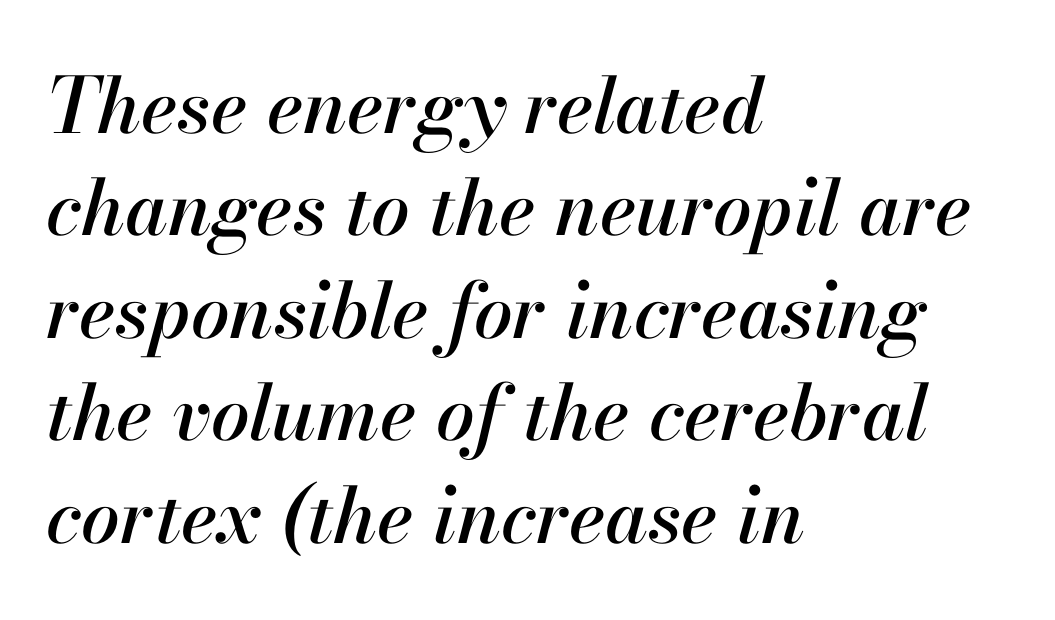
Students, observe: this is what conventionally led text looks like. The specimen omits any rule beneath the text block's lines. The lines are quadded left. It's the slanting kind of type.
